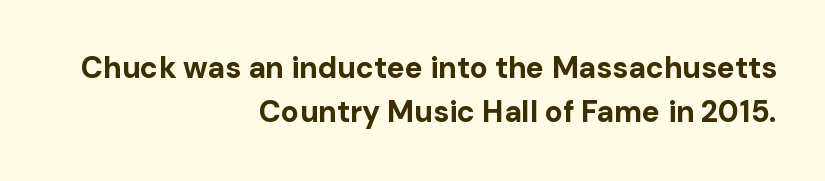
Q: Is the text bold? A: Yes.
Q: Is the text italic (slanted)? A: No, it is upright.
Q: Is the typeface a serif or a sans-serif typeface? A: Sans-serif.
Q: Is the text underlined? A: No.
Q: How is the paragraph aligned? A: Right-aligned.
Q: Is the spacing between letters normal or unusually wide? A: Normal.
Q: Is the spacing between lines tight, normal or loose? A: Normal.
Q: Width (condensed, normal, or wide)? A: Normal.
Q: Stroke contrast? A: Low.
Q: x-height? A: Medium.
Q: Monospaced? A: No.
